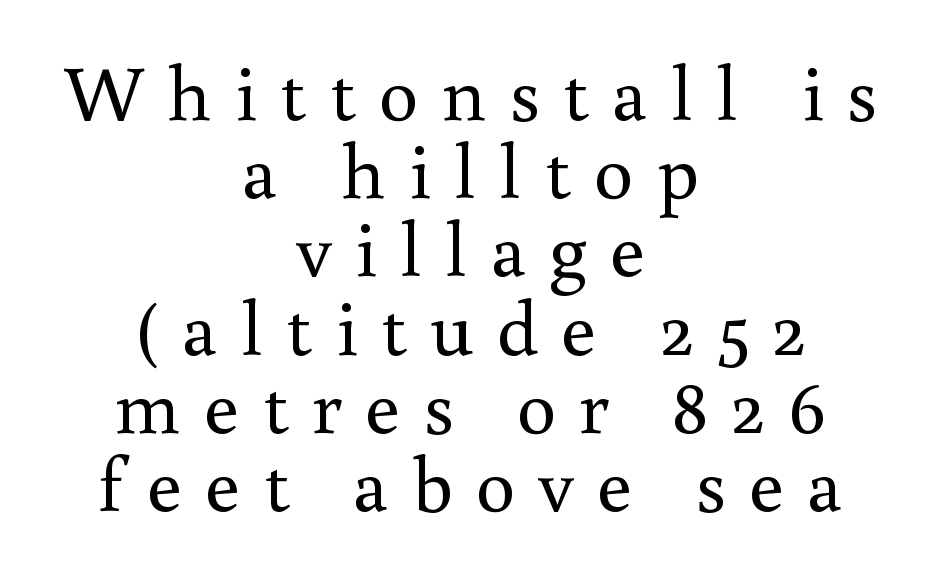
{"serif": "yes", "italic": "no", "bold": "no", "weight": "regular", "width": "normal", "stroke_contrast": "medium", "x_height": "small", "monospaced": "no", "underline": "no", "align": "center", "line_spacing": "tight", "line_spacing_ratio": 0.99, "letter_spacing": "wide", "letter_spacing_em": 0.29, "glyph_px": 79}
